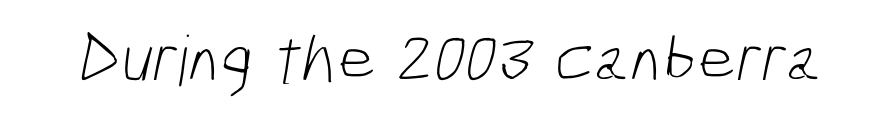
The image shows 69 px light, condensed sans-serif type; set normal letter spacing, not underlined; low stroke contrast and a medium x-height.
